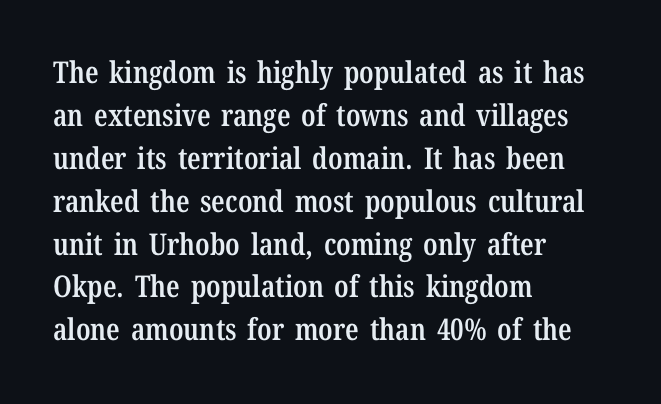
Q: Is the text bold? A: Semi-bold.
Q: Is the text italic (slanted)? A: No, it is upright.
Q: Is the typeface a serif or a sans-serif typeface? A: Serif.
Q: Is the text underlined? A: No.
Q: How is the paragraph aligned? A: Left-aligned.
Q: Is the spacing between letters normal or unusually wide? A: Normal.
Q: Is the spacing between lines tight, normal or loose? A: Normal.
Q: Width (condensed, normal, or wide)? A: Condensed.
Q: Stroke contrast? A: Low.
Q: x-height? A: Medium.
Q: Monospaced? A: No.
